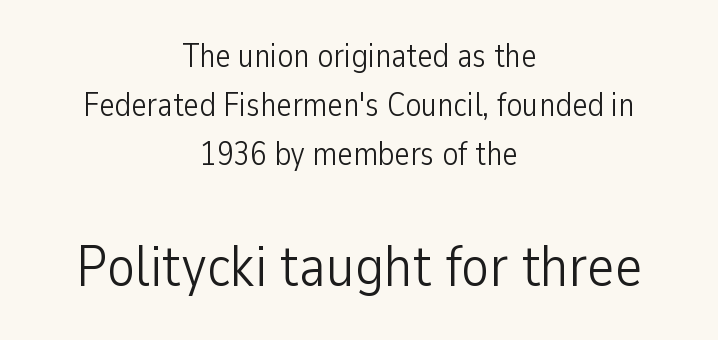
Rule under the text: the space is simply empty. The letters advance in unequal steps, a hallmark of proportional type. These lines are composed in type without serifs. The paragraph has two soft edges and a firm central axis. Whoever set this made the second block the dominant, larger element. Bold? No — there's no thickening of the strokes.
